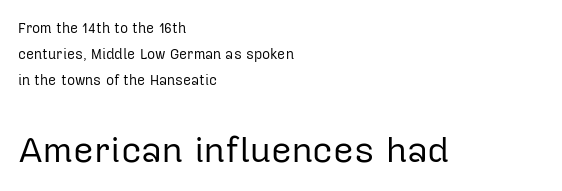
{"serif": "no", "italic": "no", "bold": "no", "weight": "regular", "width": "normal", "stroke_contrast": "low", "x_height": "medium", "monospaced": "no", "underline": "no", "align": "left", "line_spacing_ratio": 1.86, "letter_spacing": "normal", "letter_spacing_em": 0.0, "larger_block": "second", "size_ratio": 2.57, "glyph_px": 36}
